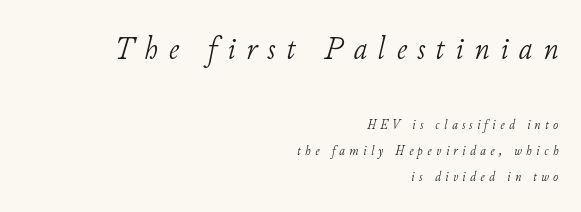
Character size in the leading block exceeds that of the trailing block. A typesetter would mark this as italic. The paragraph has a hard right edge and a soft left edge. Honestly, there is no underline to notice here at all.
